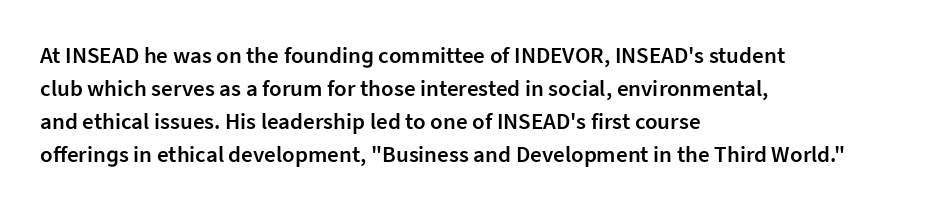
Default kerning and tracking; the words read as compact shapes. Quick note: interline space is typical. This rendering features lettering with no underline. Left-aligned paragraph, ragged on the right. The strokes are fattened partway — semibold, not bold. Italic: no, the glyphs are upright roman.
